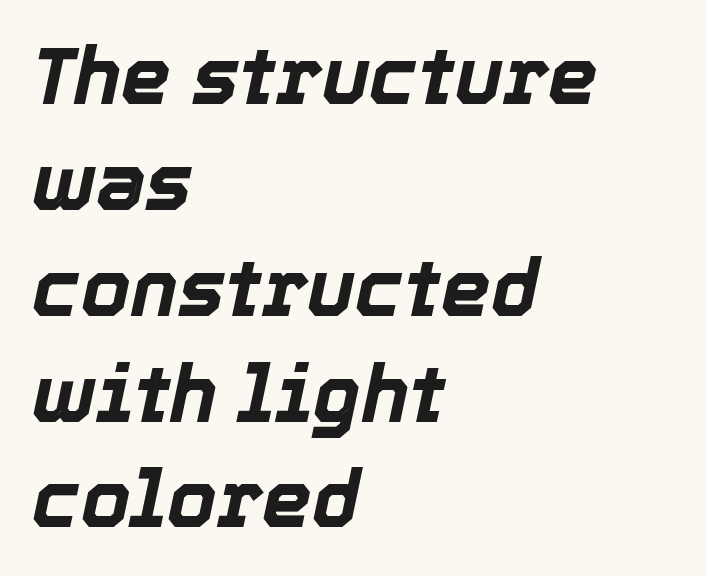
The image shows 79 px bold type, italic (leaning right); set left-aligned, normal line spacing (1.34x), normal letter spacing, not underlined; a medium x-height.
